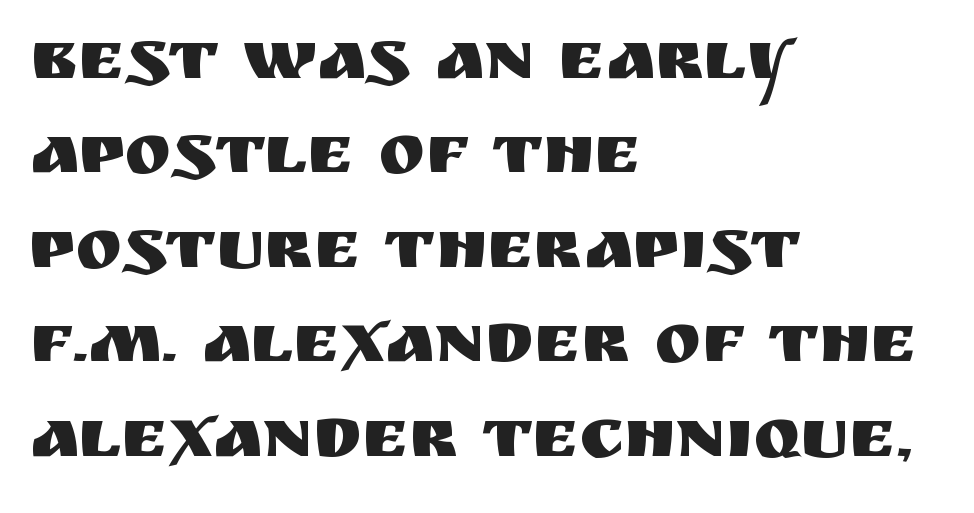
The image shows 70 px sans-serif type, upright; set left-aligned, normal line spacing (1.35x), normal letter spacing, not underlined; medium stroke contrast and a large x-height.
